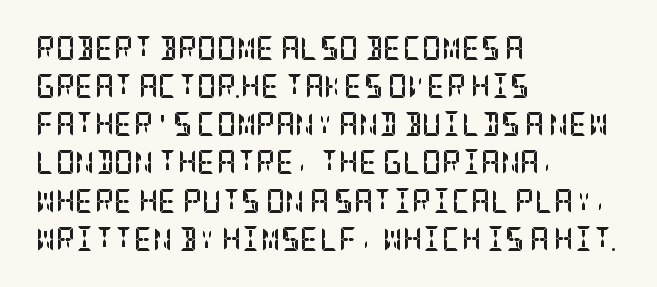
{"italic": "no", "bold": "yes", "underline": "no", "align": "left", "line_spacing": "normal", "line_spacing_ratio": 1.59, "letter_spacing": "normal", "letter_spacing_em": 0.0, "glyph_px": 24}
